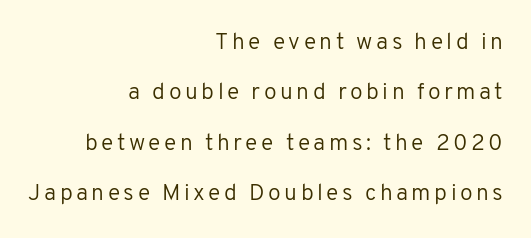
The image shows 23 px text type, upright; set right-aligned, loose line spacing (2.19x), not underlined.
